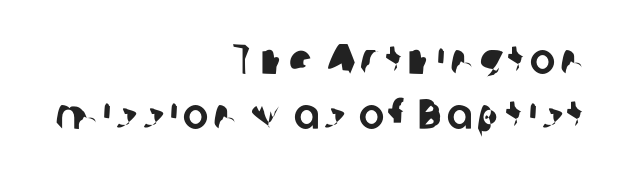
Q: Is the typeface a serif or a sans-serif typeface? A: Sans-serif.
Q: Is the text underlined? A: No.
Q: How is the paragraph aligned? A: Right-aligned.
Q: Is the spacing between lines tight, normal or loose? A: Normal.
Q: Width (condensed, normal, or wide)? A: Normal.
Q: Stroke contrast? A: Low.
Q: x-height? A: Medium.
Q: Monospaced? A: No.
